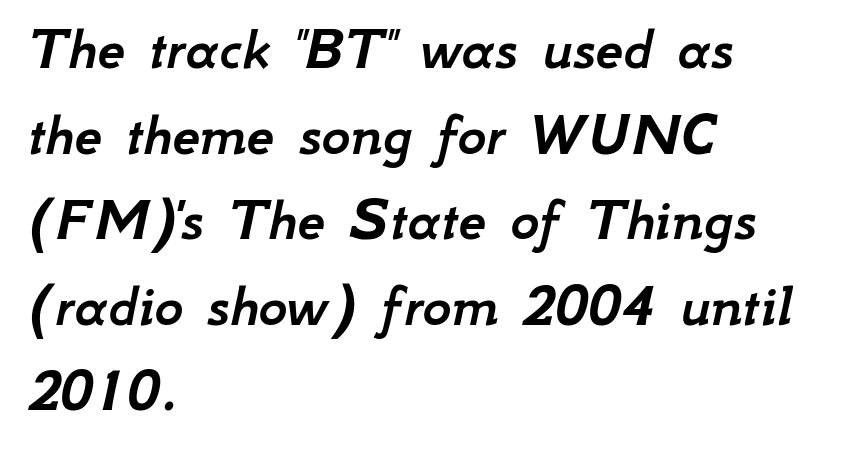
The image shows 62 px text type, italic (leaning right); set left-aligned, normal line spacing (1.38x), normal letter spacing, not underlined; low stroke contrast and a small x-height.
